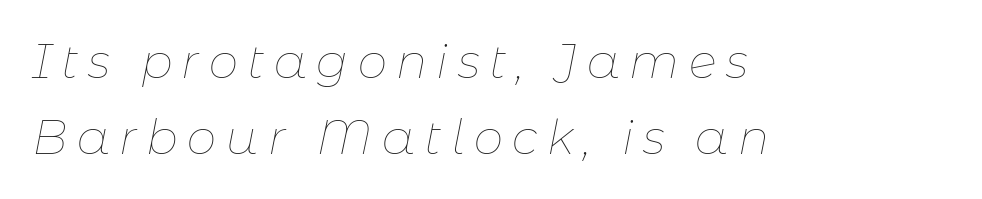
Q: Is the text bold? A: No.
Q: Is the text italic (slanted)? A: Yes, it leans right by about 11 degrees.
Q: Is the text underlined? A: No.
Q: How is the paragraph aligned? A: Left-aligned.
Q: Is the spacing between letters normal or unusually wide? A: Unusually wide.
Q: Is the spacing between lines tight, normal or loose? A: Normal.
Q: Width (condensed, normal, or wide)? A: Normal.
Q: Stroke contrast? A: Low.
Q: x-height? A: Medium.
Q: Monospaced? A: No.
